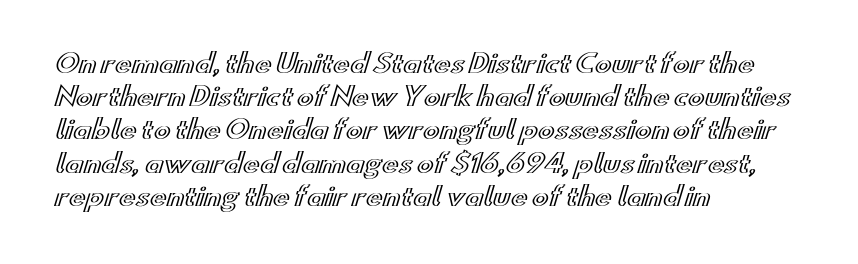
Students, observe: this is what conventionally led text looks like. Look at the tracking — it's just the regular setting, nothing added. The paragraph has a hard left edge and a soft right edge. Check under the words: just untouched page.
